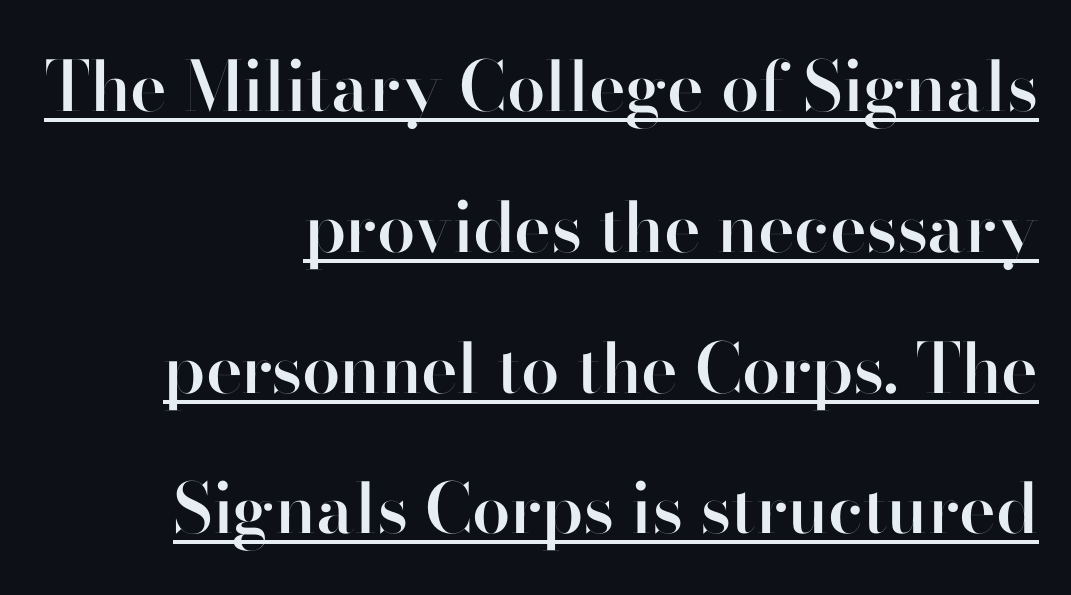
Vertical spacing — loose. Proportional: the letters do not fall into vertical columns. The passage shown has conventional tracking throughout. Typographically, this falls in the sans-serif category. A semibold gives these letters moderate extra thickness, short of bold.
